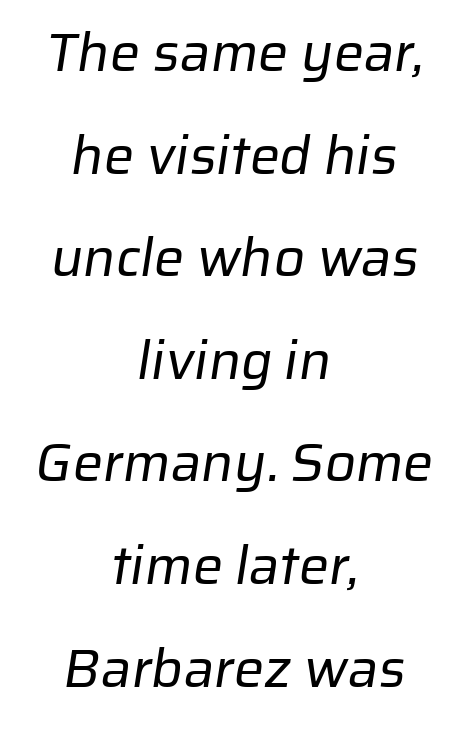
{"serif": "no", "bold": "no", "weight": "regular", "width": "normal", "stroke_contrast": "low", "x_height": "medium", "monospaced": "no", "underline": "no", "align": "center", "line_spacing": "loose", "line_spacing_ratio": 1.9, "letter_spacing": "normal", "letter_spacing_em": 0.0, "glyph_px": 54}
